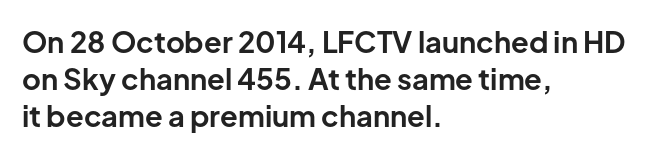
The image shows 29 px bold sans-serif type, upright; set left-aligned, normal line spacing (1.28x), normal letter spacing, not underlined; low stroke contrast and a medium x-height.
